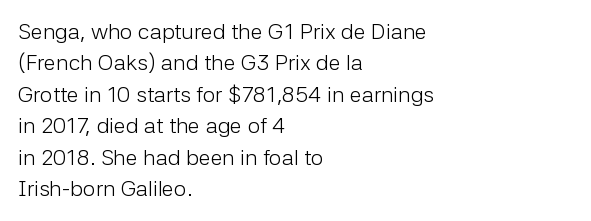
{"italic": "no", "bold": "no", "underline": "no", "align": "left", "line_spacing": "normal", "line_spacing_ratio": 1.43, "letter_spacing": "normal", "letter_spacing_em": 0.0, "glyph_px": 22}
